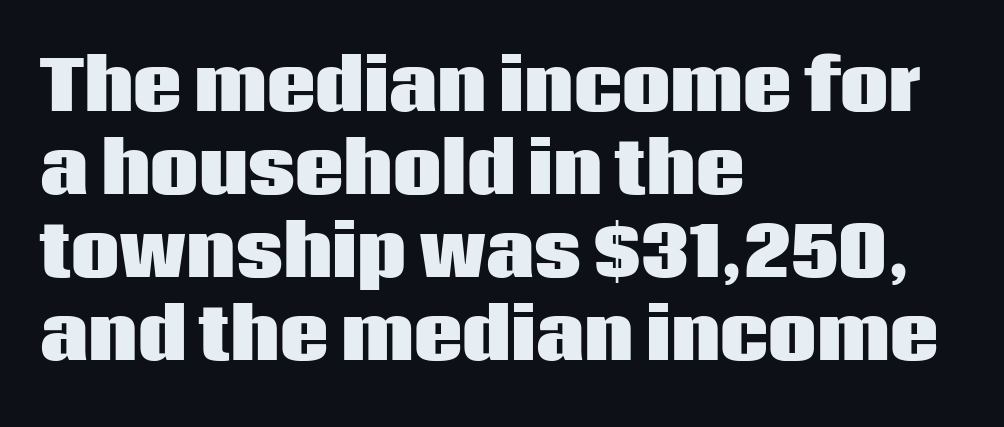
The image shows 68 px heavy sans-serif type, upright; set left-aligned, line spacing 1.22x, normal letter spacing, not underlined; low stroke contrast and a large x-height.
